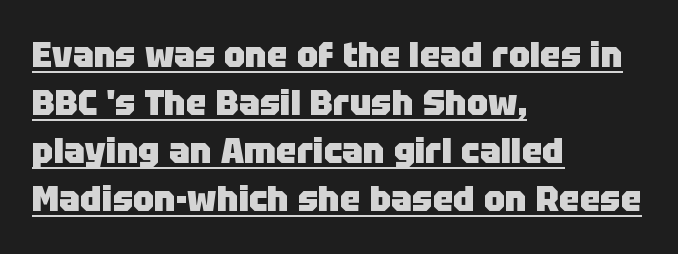
The image shows 35 px heavy sans-serif type, upright; set left-aligned, normal line spacing (1.37x), normal letter spacing, underlined; low stroke contrast and a large x-height.
